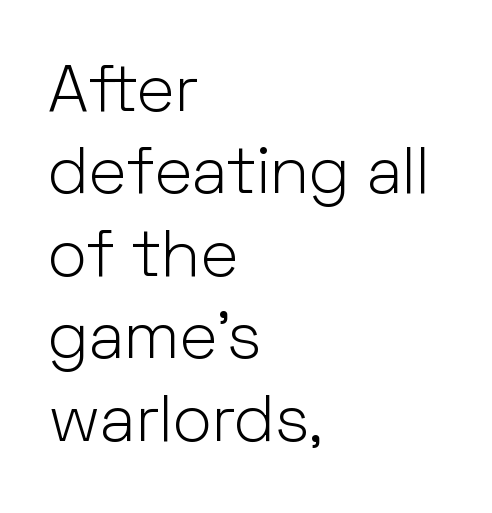
The image shows 66 px light sans-serif type, upright; set left-aligned, normal line spacing (1.25x), normal letter spacing, not underlined; low stroke contrast and a medium x-height.
